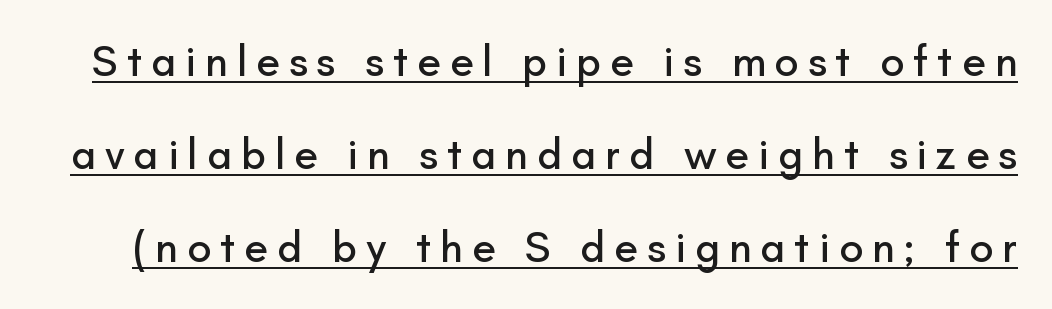
Notice how the stems are strictly vertical — no italics here. These lines are composed in type without serifs. Reading down the column, the eye jumps a long way to each next line. Decoration check: the copy is underlined. Each word looks stretched out because of the extra space between its letters.
